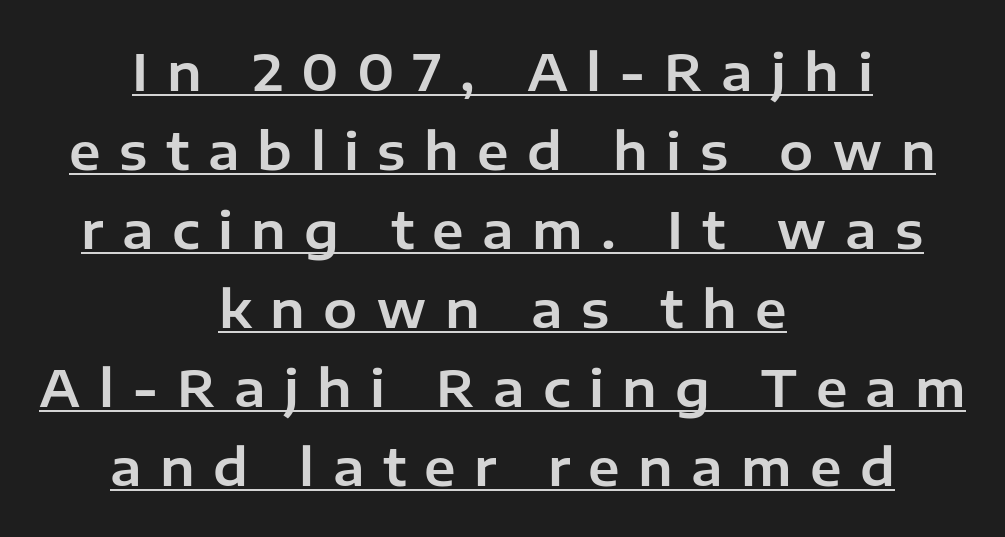
The paragraph shown floats in the horizontal middle. These lines are composed in type without serifs. Style check: upright. The leading is moderate, giving the passage an even texture. Looks like regular typesetting: each glyph gets only the width it needs. The words here are underlined.
